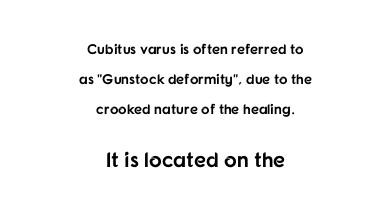
Q: Is the text bold? A: Yes.
Q: Is the text italic (slanted)? A: No, it is upright.
Q: Is the text underlined? A: No.
Q: How is the paragraph aligned? A: Centered.
Q: Is the spacing between letters normal or unusually wide? A: Normal.
Q: Is the spacing between lines tight, normal or loose? A: Loose.
Q: Which block of text is set in a larger size, the first (top) or the second (bottom)? A: The second (bottom) one.
